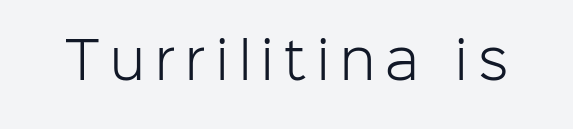
The image shows 50 px light sans-serif type, upright; set unusually wide letter spacing (+0.21 em), not underlined; low stroke contrast and a medium x-height.
